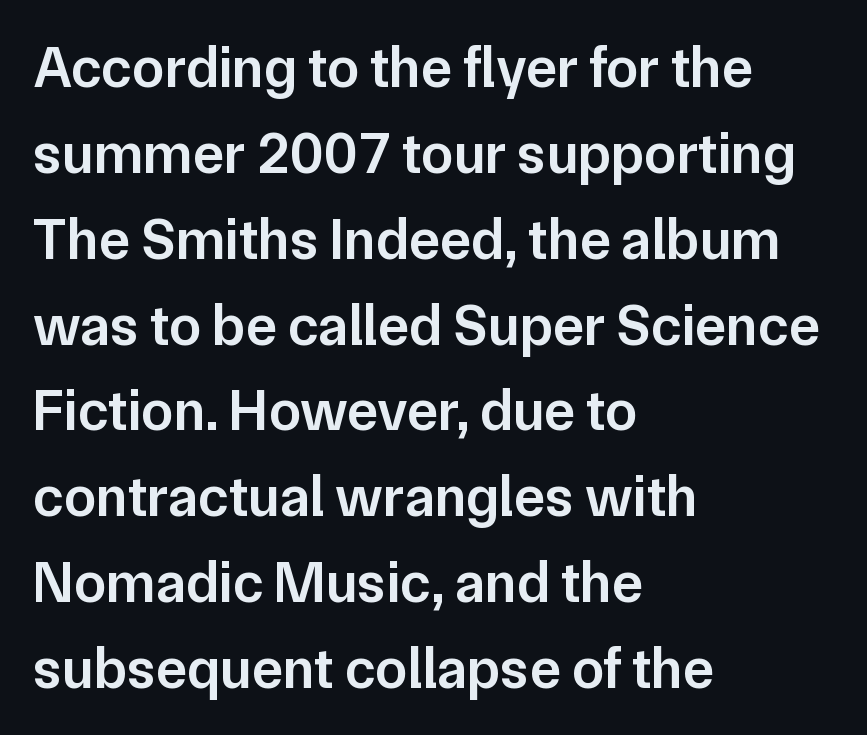
No italicization has been applied; the sample stays upright. Rows of type keep a routine distance in the vertical direction. No extra tracking has been applied to these lines. Typeset ragged right — the left edge is the straight one. These lines are rendered in a variable-pitch font. Anything drawn beneath the words? Only blank space.
